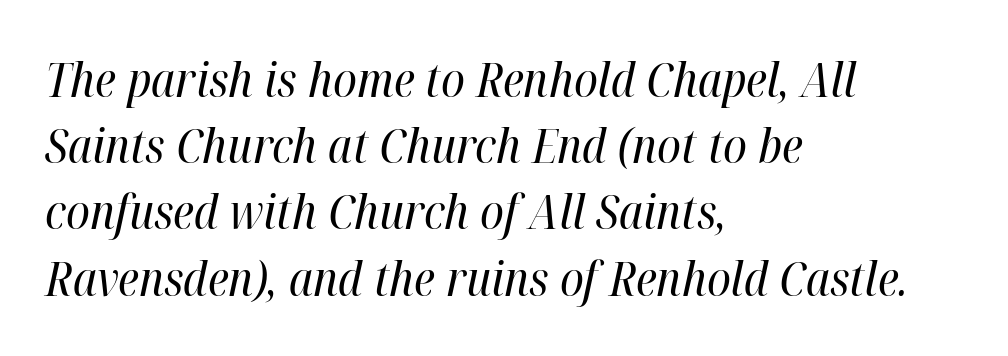
Observe the ordinary spacing: letters are neighbours, not strangers. The letters look calm and open, with moderate or lighter stems. Evenly set lines give the paragraph a standard silhouette. There's an unmistakable incline to the writing here.
